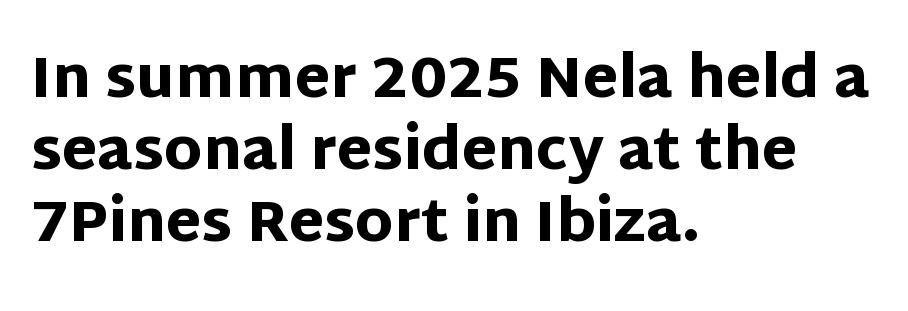
Leading matches the norm, producing a regular column. The face used here is rendered with its standard letterfit. This sample uses a sans-serif face. How heavy is the stroke? Heavy — this is a bold. Style check: upright.
